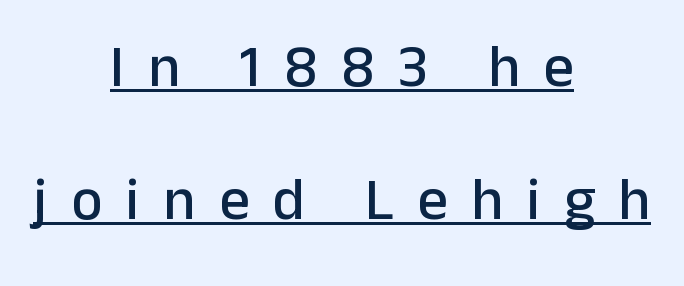
This sample uses an upright cut, with every glyph sitting square on the baseline. Summary of vertical rhythm: relaxed, with wide interline spacing. The words here are underlined. Notice how the passage keeps no hard edge, just a central spine.
